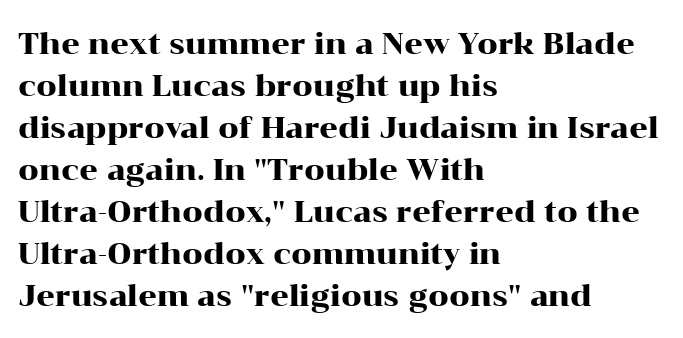
Q: Is the text italic (slanted)? A: No, it is upright.
Q: Is the typeface a serif or a sans-serif typeface? A: Serif.
Q: Is the text underlined? A: No.
Q: How is the paragraph aligned? A: Left-aligned.
Q: Is the spacing between letters normal or unusually wide? A: Normal.
Q: Is the spacing between lines tight, normal or loose? A: Normal.
Q: Width (condensed, normal, or wide)? A: Wide.
Q: Stroke contrast? A: High.
Q: x-height? A: Medium.
Q: Monospaced? A: No.
